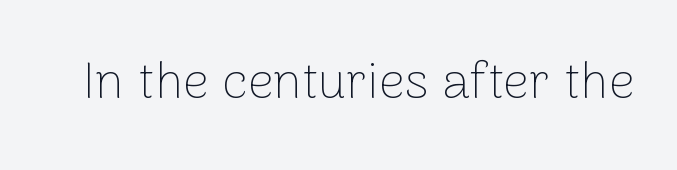
You could not count columns in this text — the font is proportionally spaced. Nope, not italic — everything's standing straight. Honestly, the letter spacing is just normal — you wouldn't notice it. The baseline area is clear. The characters are drawn with everyday or finer stroke widths. Each letter's strokes conclude bluntly, with no projecting serifs.
